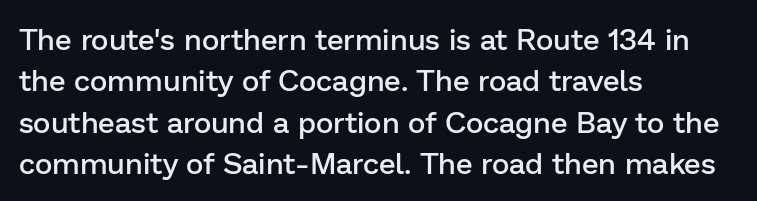
The image shows 30 px semibold sans-serif type, upright; set left-aligned, normal line spacing (1.38x), normal letter spacing, not underlined; low stroke contrast and a medium x-height.
